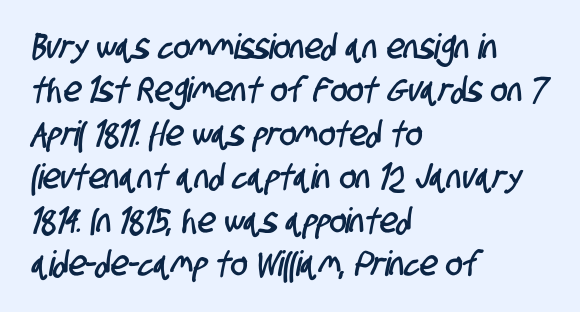
Q: Is the typeface a serif or a sans-serif typeface? A: Sans-serif.
Q: Is the text underlined? A: No.
Q: How is the paragraph aligned? A: Left-aligned.
Q: Is the spacing between letters normal or unusually wide? A: Normal.
Q: Width (condensed, normal, or wide)? A: Condensed.
Q: Stroke contrast? A: Low.
Q: x-height? A: Large.
Q: Monospaced? A: No.
